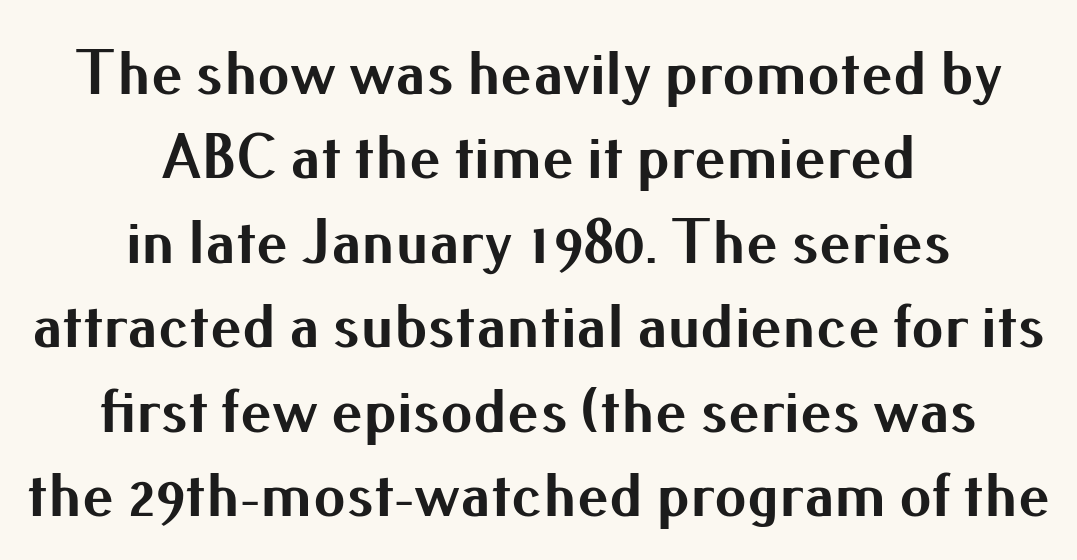
Q: Is the text bold? A: Yes.
Q: Is the text italic (slanted)? A: No, it is upright.
Q: Is the typeface a serif or a sans-serif typeface? A: Sans-serif.
Q: Is the text underlined? A: No.
Q: How is the paragraph aligned? A: Centered.
Q: Is the spacing between letters normal or unusually wide? A: Normal.
Q: Is the spacing between lines tight, normal or loose? A: Normal.
Q: Width (condensed, normal, or wide)? A: Normal.
Q: Stroke contrast? A: Medium.
Q: x-height? A: Small.
Q: Monospaced? A: No.
